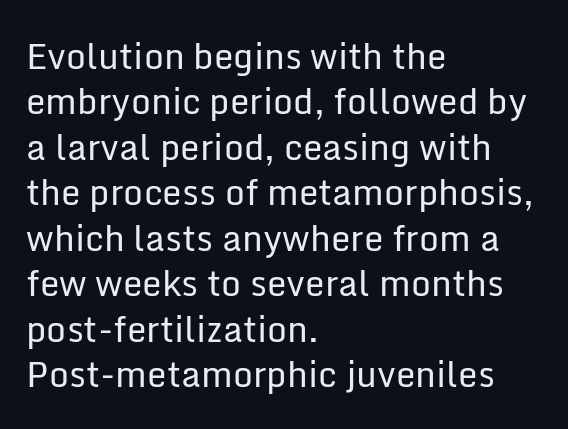
{"serif": "no", "italic": "no", "bold": "no", "weight": "regular", "width": "normal", "stroke_contrast": "low", "x_height": "medium", "monospaced": "no", "underline": "no", "align": "left", "line_spacing": "normal", "line_spacing_ratio": 1.3, "letter_spacing": "normal", "letter_spacing_em": 0.0, "glyph_px": 35}
